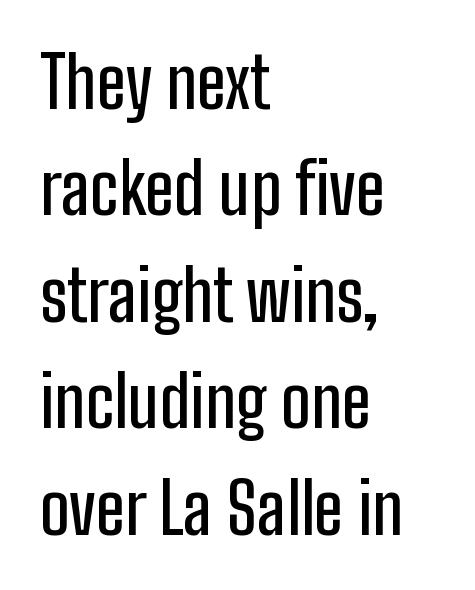
The image shows 70 px condensed sans-serif type, upright; set left-aligned, normal line spacing (1.52x), normal letter spacing, not underlined; low stroke contrast and a medium x-height.
